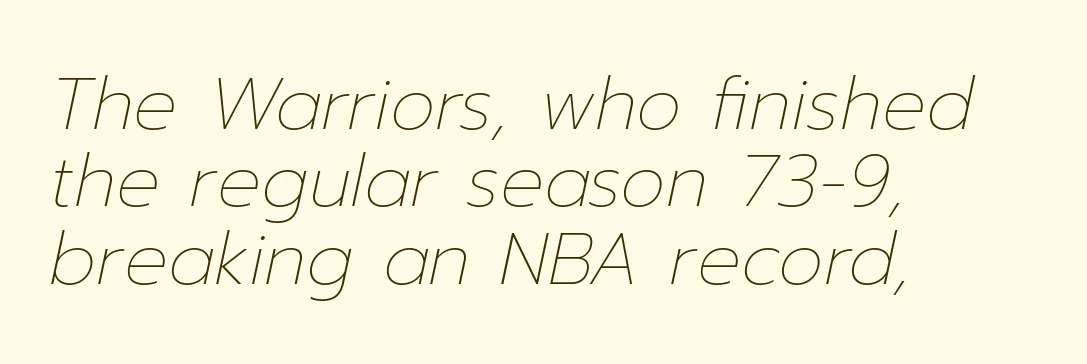
{"italic": "yes", "lean": "right", "slant_degrees": 12, "bold": "no", "weight": "thin", "width": "normal", "stroke_contrast": "low", "x_height": "medium", "monospaced": "no", "underline": "no", "align": "left", "line_spacing": "tight", "line_spacing_ratio": 1.06, "letter_spacing": "normal", "letter_spacing_em": 0.0, "glyph_px": 73}
